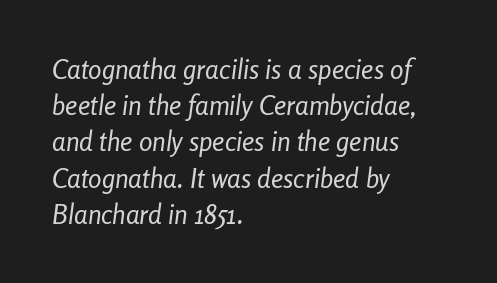
{"italic": "yes", "lean": "right", "slant_degrees": 8, "bold": "no", "underline": "no", "align": "left", "line_spacing": "normal", "line_spacing_ratio": 1.34, "letter_spacing": "normal", "letter_spacing_em": 0.0, "glyph_px": 27}
